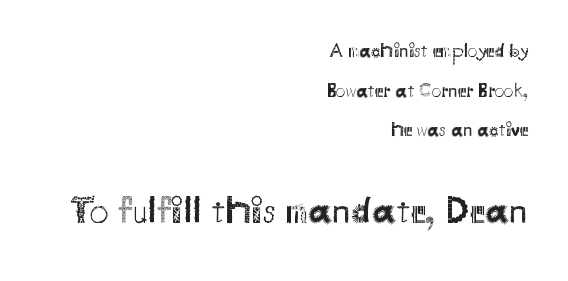
{"serif": "no", "italic": "no", "bold": "no", "weight": "regular", "width": "normal", "stroke_contrast": "medium", "x_height": "small", "monospaced": "no", "underline": "no", "align": "right", "line_spacing": "loose", "line_spacing_ratio": 2.09, "letter_spacing": "normal", "letter_spacing_em": 0.0, "larger_block": "second", "size_ratio": 2.0, "glyph_px": 38}
